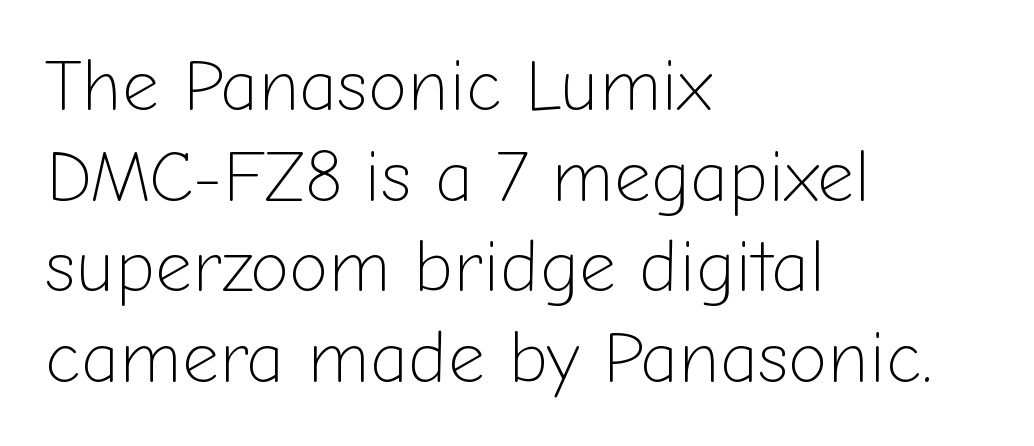
The image shows 72 px light sans-serif type, upright; set left-aligned, normal line spacing (1.26x), normal letter spacing, not underlined; low stroke contrast and a medium x-height.
